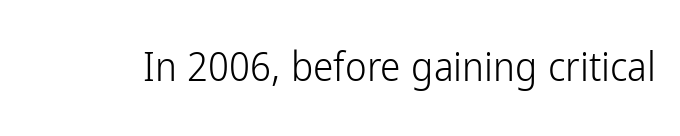
{"serif": "no", "italic": "no", "bold": "no", "weight": "light", "width": "condensed", "stroke_contrast": "low", "x_height": "medium", "monospaced": "no", "underline": "no", "letter_spacing": "normal", "letter_spacing_em": 0.0, "glyph_px": 41}
